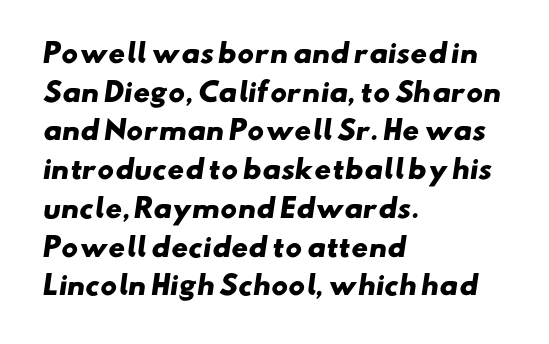
{"bold": "yes", "underline": "no", "align": "left", "line_spacing": "normal", "line_spacing_ratio": 1.49, "letter_spacing": "normal", "letter_spacing_em": 0.0, "glyph_px": 26}
